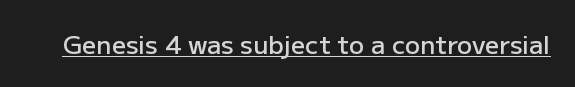
Q: Is the text bold? A: Semi-bold.
Q: Is the text italic (slanted)? A: No, it is upright.
Q: Is the text underlined? A: Yes.
Q: Is the spacing between letters normal or unusually wide? A: Normal.
